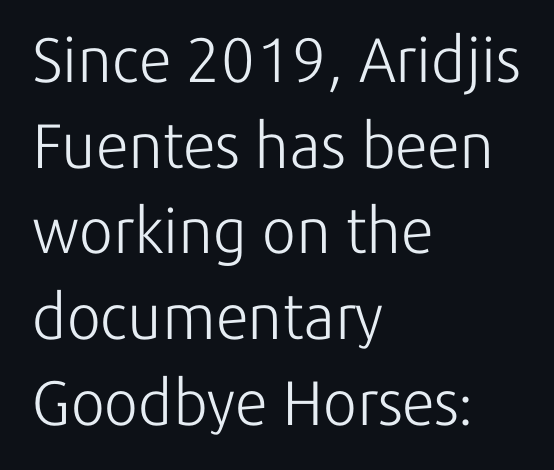
Q: Is the text bold? A: No.
Q: Is the text italic (slanted)? A: No, it is upright.
Q: Is the typeface a serif or a sans-serif typeface? A: Sans-serif.
Q: Is the text underlined? A: No.
Q: How is the paragraph aligned? A: Left-aligned.
Q: Is the spacing between letters normal or unusually wide? A: Normal.
Q: Is the spacing between lines tight, normal or loose? A: Normal.
Q: Width (condensed, normal, or wide)? A: Normal.
Q: Stroke contrast? A: Low.
Q: x-height? A: Medium.
Q: Monospaced? A: No.
